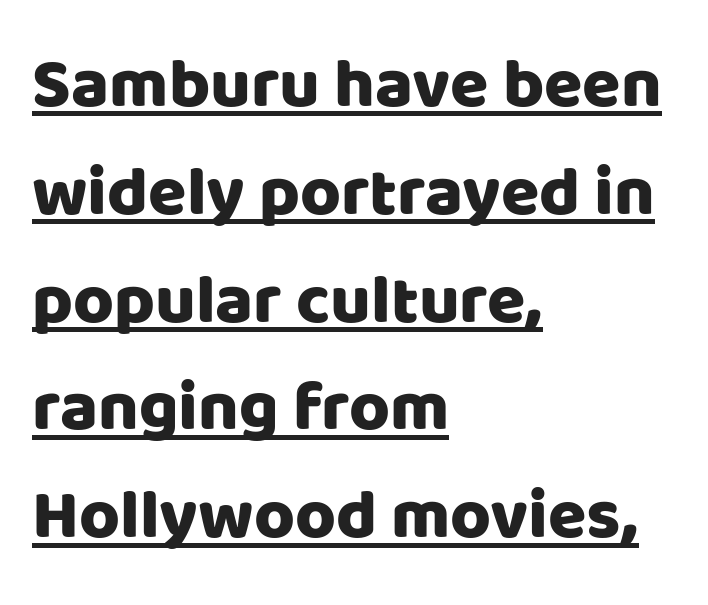
{"serif": "no", "italic": "no", "width": "normal", "stroke_contrast": "low", "x_height": "large", "monospaced": "no", "underline": "yes", "align": "left", "line_spacing": "normal", "line_spacing_ratio": 1.54, "letter_spacing": "normal", "letter_spacing_em": 0.0, "glyph_px": 70}
